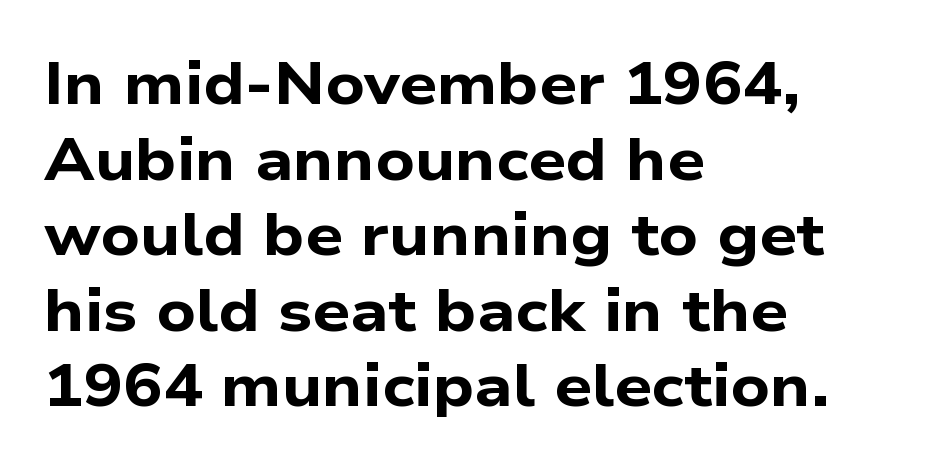
{"serif": "no", "bold": "yes", "weight": "bold", "width": "wide", "stroke_contrast": "low", "x_height": "medium", "monospaced": "no", "underline": "no", "align": "left", "line_spacing": "normal", "line_spacing_ratio": 1.28, "letter_spacing": "normal", "letter_spacing_em": 0.0, "glyph_px": 59}
